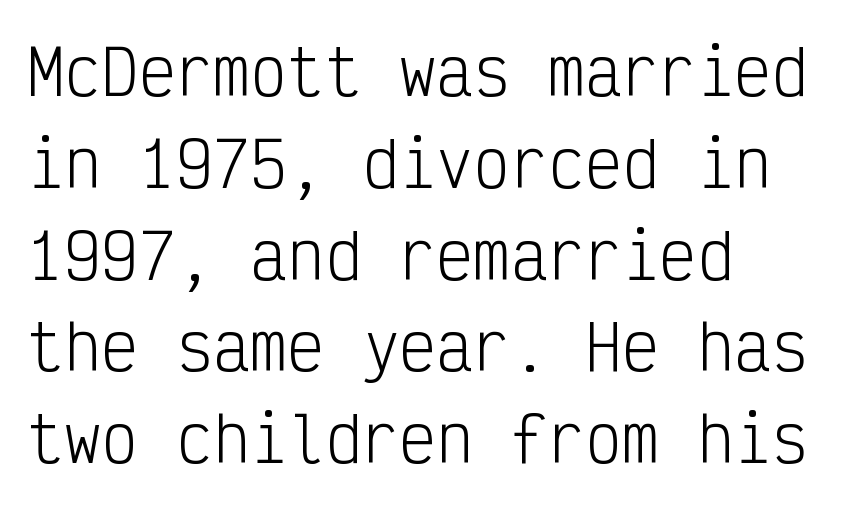
The type family on display is of the sans-serif kind. Is this a fixed-width face? Yes — each glyph sits in an identical cell. Nobody touched the tracking dial on this one. These glyphs show unthickened strokes, regular width or finer. The vertical gap from one line to the next is medium. Decoration check: the copy has no underline.
